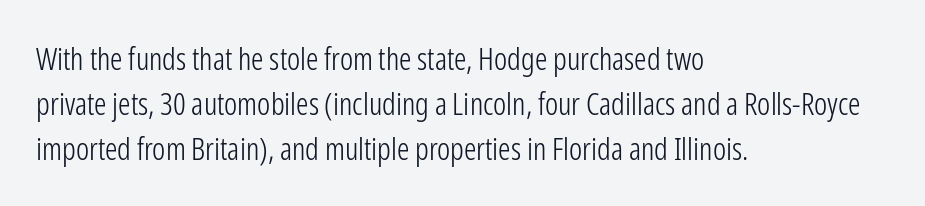
{"serif": "no", "italic": "no", "bold": "no", "weight": "light", "width": "condensed", "stroke_contrast": "low", "x_height": "medium", "monospaced": "no", "underline": "no", "align": "left", "line_spacing": "normal", "line_spacing_ratio": 1.45, "letter_spacing": "normal", "letter_spacing_em": 0.0, "glyph_px": 31}
